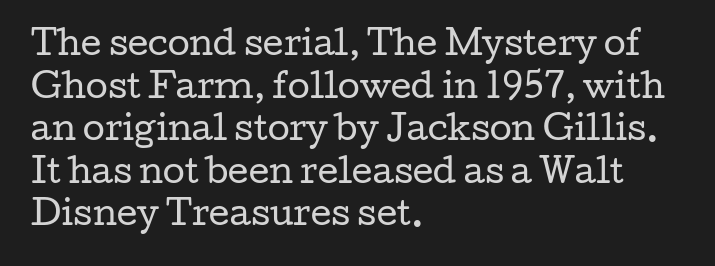
The image shows 32 px regular-weight, wide serif type, upright; set left-aligned, normal line spacing (1.33x), normal letter spacing, not underlined; low stroke contrast and a medium x-height.
